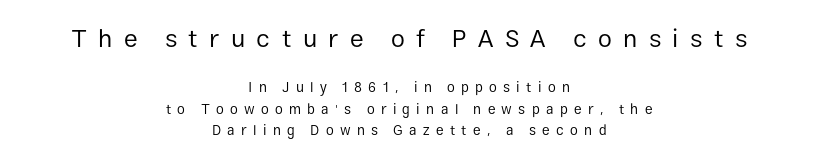
The image shows 25 px text type, upright; set centered, normal line spacing (1.53x), unusually wide letter spacing (+0.45 em), not underlined; the first (top) block is 1.79x larger.
